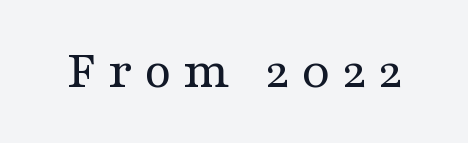
The image shows 55 px regular-weight, wide serif type, upright; set unusually wide letter spacing (+0.21 em), not underlined; medium stroke contrast and a medium x-height.
